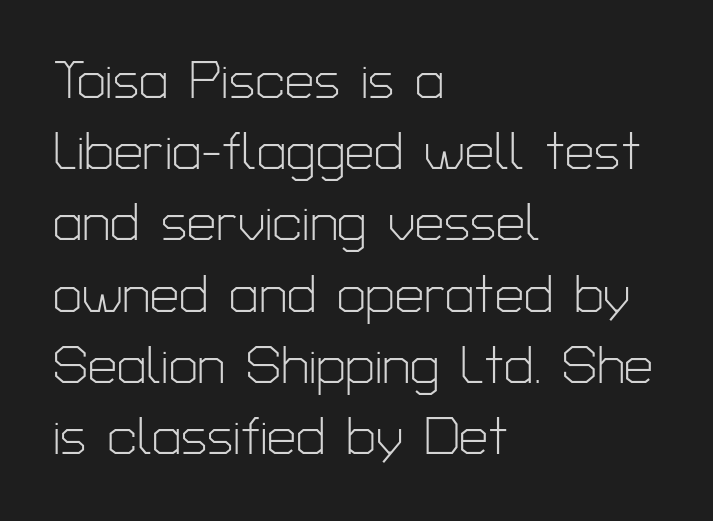
Q: Is the text bold? A: No.
Q: Is the text italic (slanted)? A: No, it is upright.
Q: Is the typeface a serif or a sans-serif typeface? A: Sans-serif.
Q: Is the text underlined? A: No.
Q: How is the paragraph aligned? A: Left-aligned.
Q: Is the spacing between letters normal or unusually wide? A: Normal.
Q: Is the spacing between lines tight, normal or loose? A: Normal.
Q: Width (condensed, normal, or wide)? A: Normal.
Q: Stroke contrast? A: Low.
Q: x-height? A: Medium.
Q: Monospaced? A: No.
